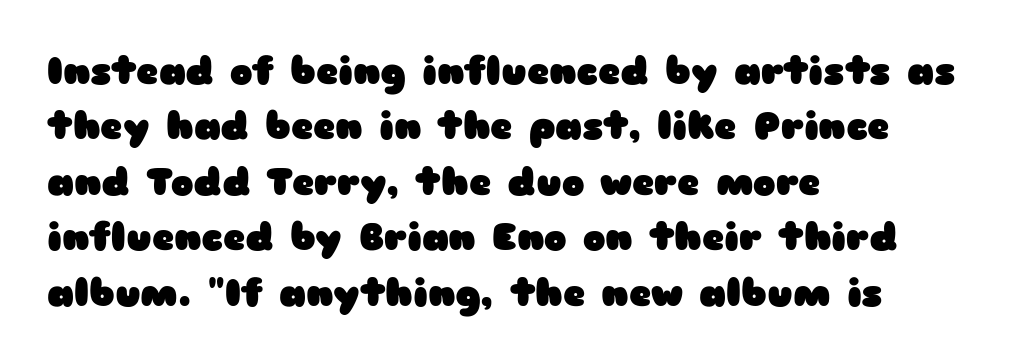
{"serif": "no", "italic": "no", "bold": "yes", "weight": "heavy", "width": "wide", "stroke_contrast": "low", "x_height": "medium", "monospaced": "no", "underline": "no", "align": "left", "line_spacing": "normal", "line_spacing_ratio": 1.46, "letter_spacing": "normal", "letter_spacing_em": 0.0, "glyph_px": 38}
